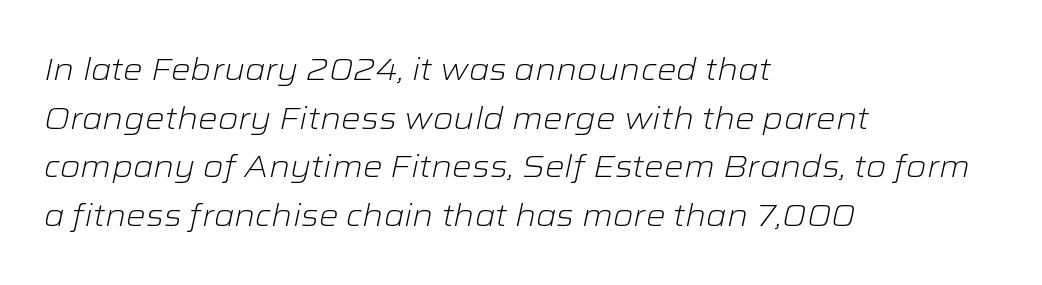
Q: Is the text bold? A: No.
Q: Is the text italic (slanted)? A: Yes, it leans right by about 12 degrees.
Q: Is the text underlined? A: No.
Q: How is the paragraph aligned? A: Left-aligned.
Q: Is the spacing between letters normal or unusually wide? A: Normal.
Q: Is the spacing between lines tight, normal or loose? A: Normal.
Q: Width (condensed, normal, or wide)? A: Wide.
Q: Stroke contrast? A: Low.
Q: x-height? A: Medium.
Q: Monospaced? A: No.
